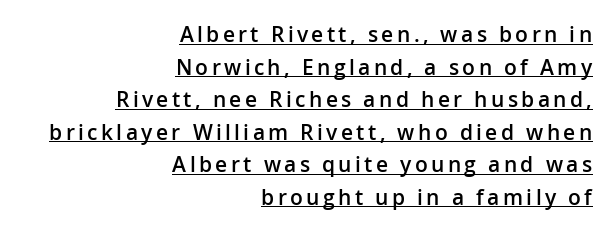
A typographer would call this underscored text. This is roman type, the default non-slanted kind. What weight is shown? A semibold, between regular and bold. Every row of glyphs terminates at an identical x-position on the right.
